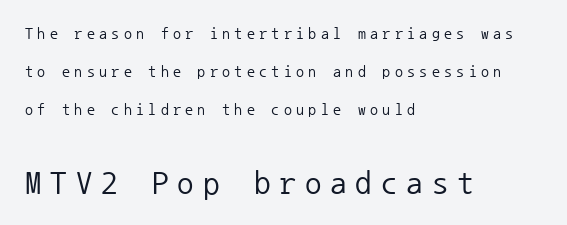
The image shows 33 px regular-weight sans-serif type, upright, monospaced; set left-aligned, loose line spacing (2.38x), unusually wide letter spacing (+0.27 em), not underlined; the second (bottom) block is 2.06x larger; low stroke contrast and a medium x-height.
